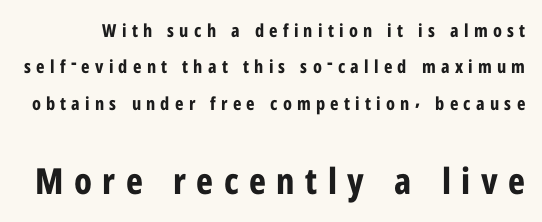
The vertical gap from one line to the next is large. Tracking here is generous; glyphs stand well apart from one another. Is the type bold? Yes — the strokes are clearly thick and heavy. Notice how the stems are strictly vertical — no italics here.
